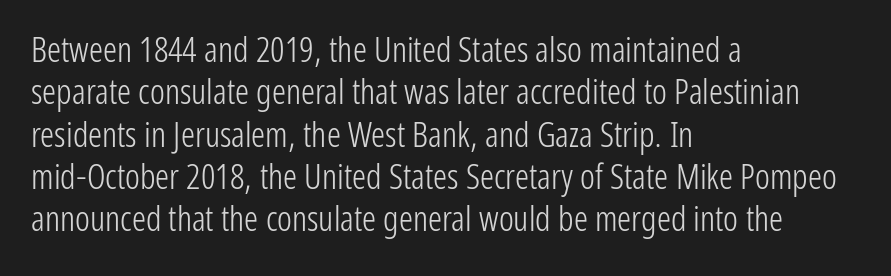
Letters have the restrained weight of plain body copy at most. Plain, unruled lines of type. The gaps between neighbouring characters are ordinary and unremarkable. The face used here is proportionally spaced, like ordinary book or web type.
